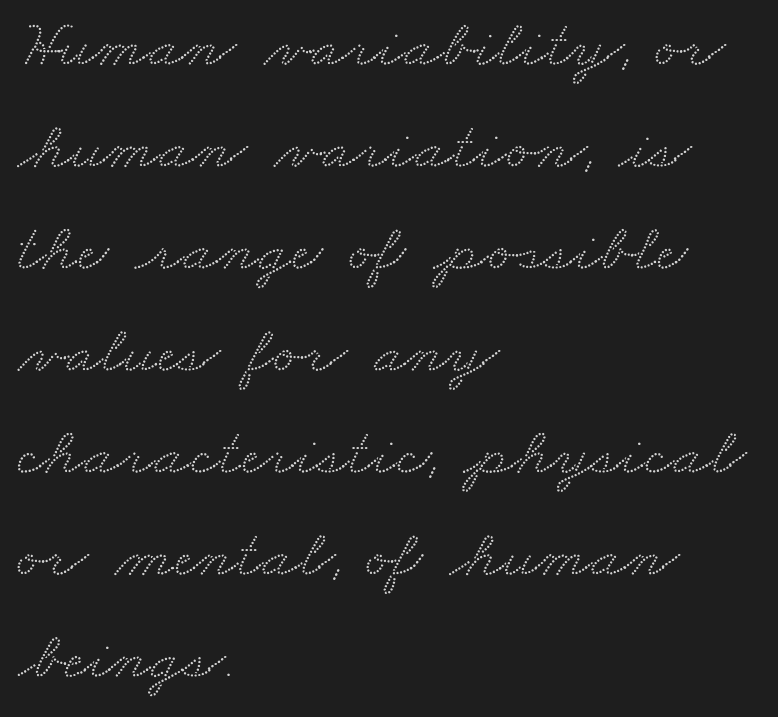
{"serif": "yes", "width": "wide", "stroke_contrast": "medium", "x_height": "small", "monospaced": "no", "underline": "no", "align": "left", "line_spacing": "normal", "line_spacing_ratio": 1.5, "letter_spacing": "normal", "letter_spacing_em": 0.0, "glyph_px": 68}
